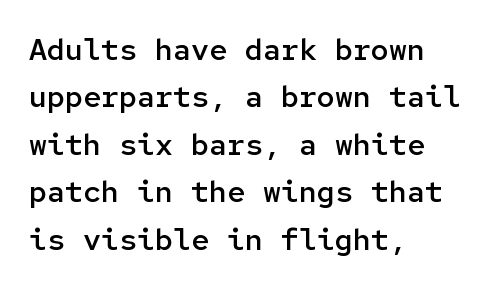
The glyphs in this specimen are sans serif. The compositor pushed each line to the left boundary. Set as a demibold, roughly 600 on the weight scale. Compared with typical paragraphs, the rows here are spaced about the same.
